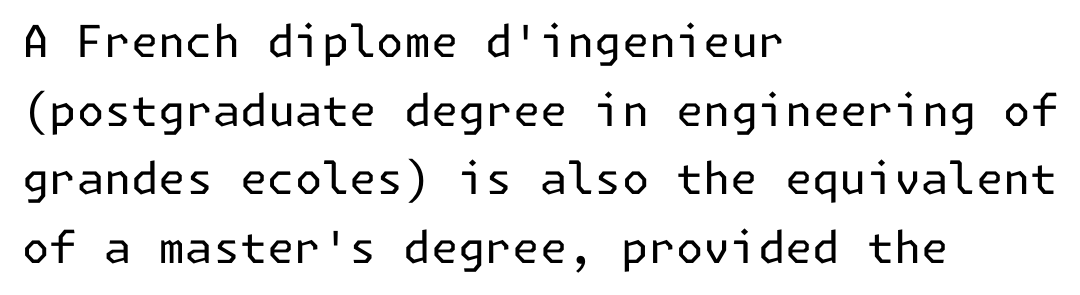
The image shows 44 px regular-weight sans-serif type, upright; set left-aligned, normal line spacing (1.56x), normal letter spacing, not underlined; low stroke contrast and a medium x-height.
